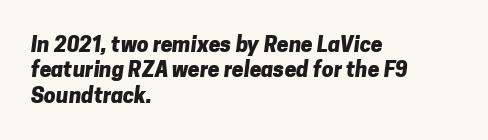
Q: Is the text bold? A: Yes.
Q: Is the text underlined? A: No.
Q: How is the paragraph aligned? A: Left-aligned.
Q: Is the spacing between letters normal or unusually wide? A: Normal.
